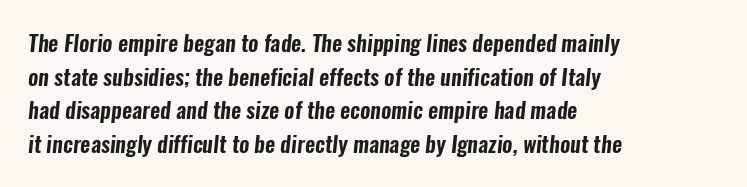
The image shows 22 px text type; set left-aligned, normal line spacing (1.53x), normal letter spacing, not underlined.
